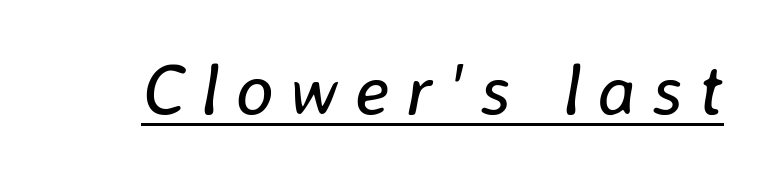
The image shows 71 px regular-weight type, italic (leaning right); set unusually wide letter spacing (+0.22 em), underlined; low stroke contrast and a medium x-height.
